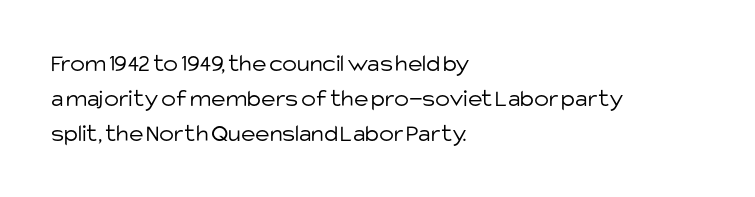
Q: Is the text bold? A: No.
Q: Is the text italic (slanted)? A: No, it is upright.
Q: Is the text underlined? A: No.
Q: How is the paragraph aligned? A: Left-aligned.
Q: Is the spacing between letters normal or unusually wide? A: Normal.
Q: Is the spacing between lines tight, normal or loose? A: Normal.
